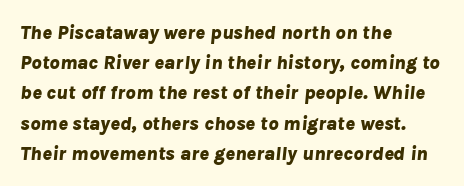
The image shows 20 px bold type, italic (leaning right); set left-aligned, normal line spacing (1.51x), normal letter spacing, not underlined.
